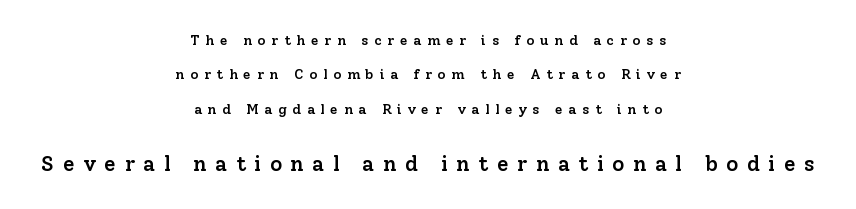
Does extra space separate the letters? Yes, quite a lot of it. Nope, not italic — everything's standing straight. Compare the two chunks: the lower has the greater cap height. The lines are spread far apart with generous leading.
